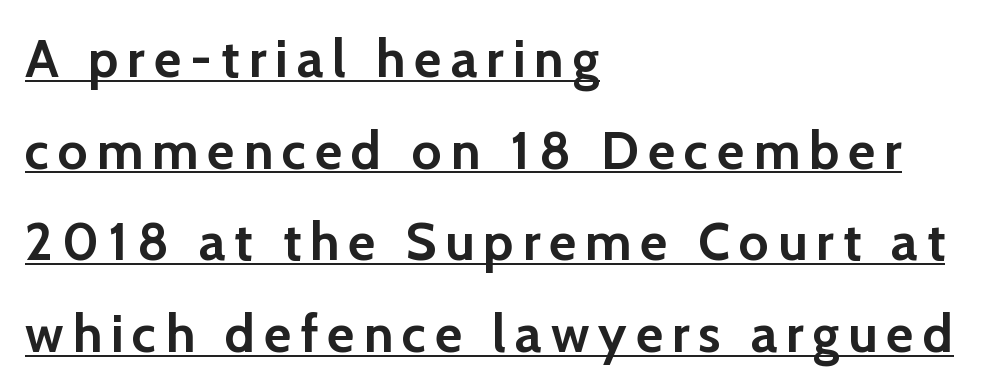
The image shows 53 px semibold sans-serif type, upright; set left-aligned, line spacing 1.73x, underlined; low stroke contrast and a medium x-height.
